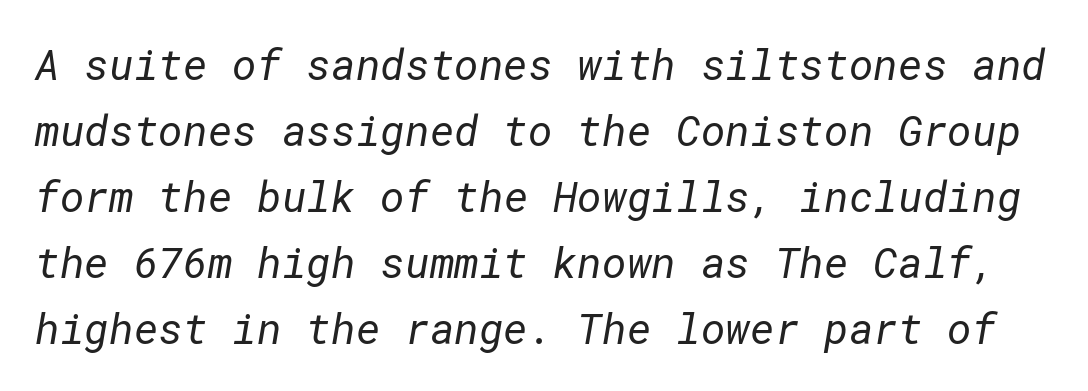
Q: Is the text bold? A: No.
Q: Is the typeface a serif or a sans-serif typeface? A: Sans-serif.
Q: Is the text underlined? A: No.
Q: Is the spacing between letters normal or unusually wide? A: Normal.
Q: Is the spacing between lines tight, normal or loose? A: Normal.
Q: Width (condensed, normal, or wide)? A: Normal.
Q: Stroke contrast? A: Low.
Q: x-height? A: Medium.
